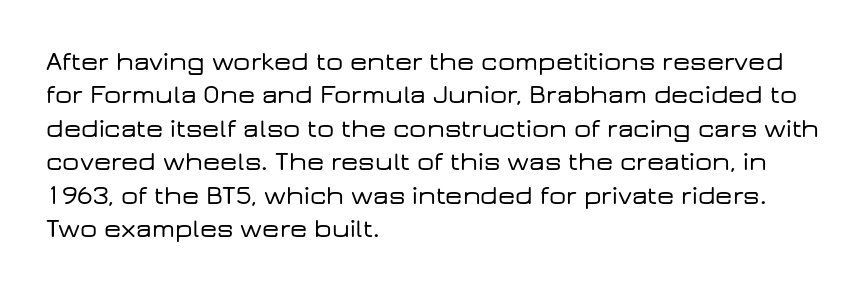
The specimen reads as upright at a glance. The words here are not underlined. Horizontal alignment here is leftward, the default for most running prose. The gaps between neighbouring characters are ordinary and unremarkable.
